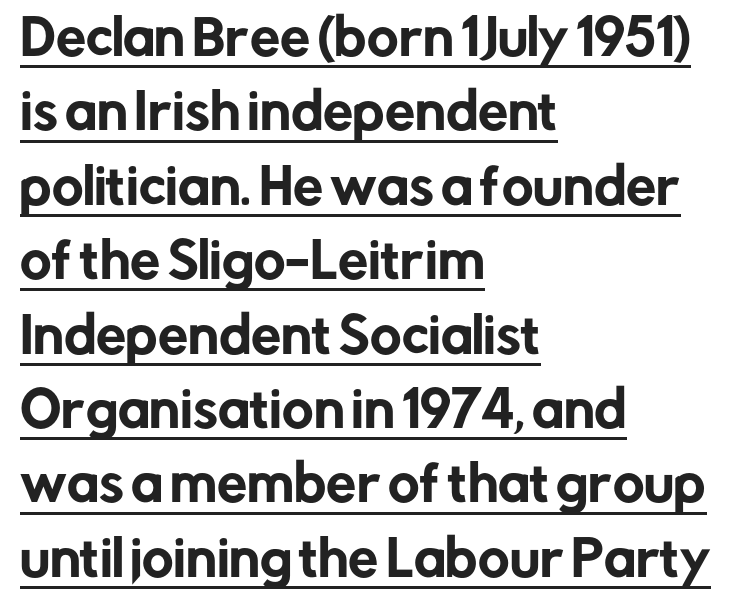
The image shows 48 px sans-serif type, upright; set left-aligned, normal line spacing (1.55x), normal letter spacing, underlined; low stroke contrast and a medium x-height.
